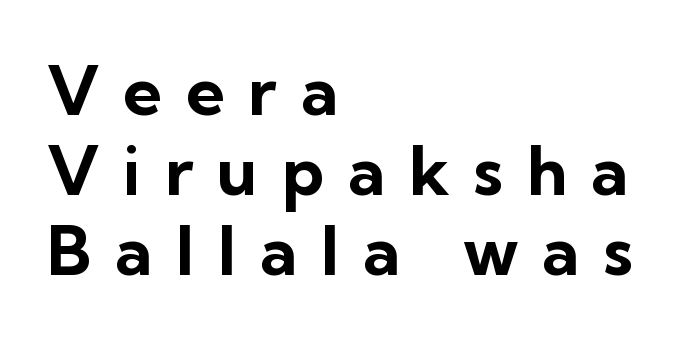
The letters advance in unequal steps, a hallmark of proportional type. Classification — sans serif. Observe the wide spacing: letters keep a clear distance from each other. These lines are set flush left with a ragged right edge. These words are printed bold, with thick strokes throughout.
